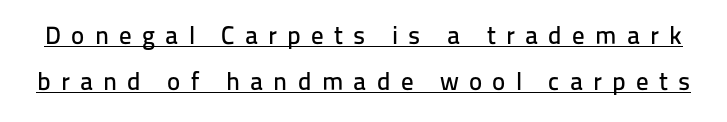
The image shows 25 px text type, upright; set line spacing 1.84x, unusually wide letter spacing (+0.41 em), underlined.
